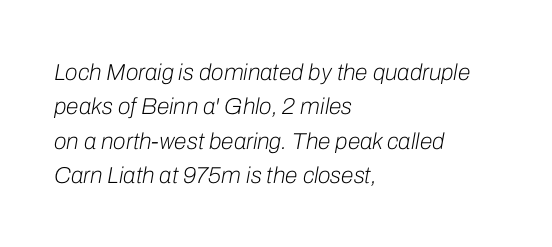
{"italic": "yes", "lean": "right", "slant_degrees": 10, "bold": "no", "underline": "no", "align": "left", "line_spacing": "normal", "line_spacing_ratio": 1.49, "letter_spacing": "normal", "letter_spacing_em": 0.0, "glyph_px": 23}
